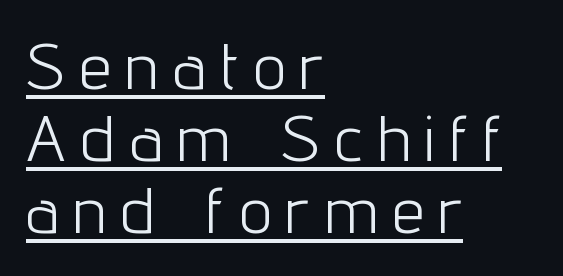
Q: Is the text bold? A: No.
Q: Is the text italic (slanted)? A: No, it is upright.
Q: Is the typeface a serif or a sans-serif typeface? A: Sans-serif.
Q: Is the text underlined? A: Yes.
Q: How is the paragraph aligned? A: Left-aligned.
Q: Is the spacing between letters normal or unusually wide? A: Unusually wide.
Q: Is the spacing between lines tight, normal or loose? A: Tight.
Q: Width (condensed, normal, or wide)? A: Condensed.
Q: Stroke contrast? A: Low.
Q: x-height? A: Medium.
Q: Monospaced? A: No.
